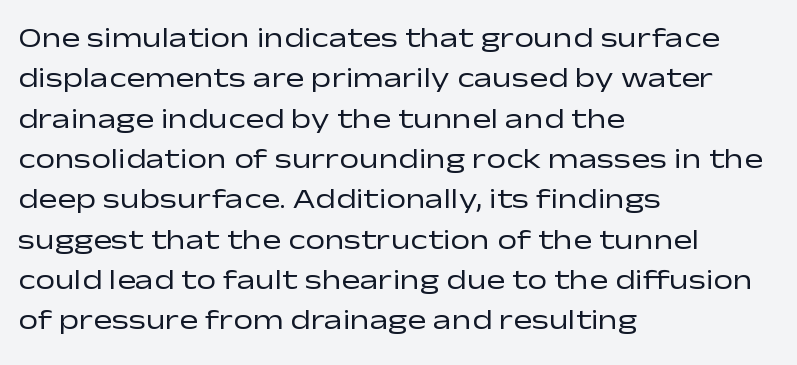
{"serif": "no", "italic": "no", "bold": "no", "weight": "regular", "width": "wide", "stroke_contrast": "low", "x_height": "medium", "monospaced": "no", "underline": "no", "align": "left", "line_spacing": "normal", "line_spacing_ratio": 1.44, "letter_spacing": "normal", "letter_spacing_em": 0.0, "glyph_px": 28}
